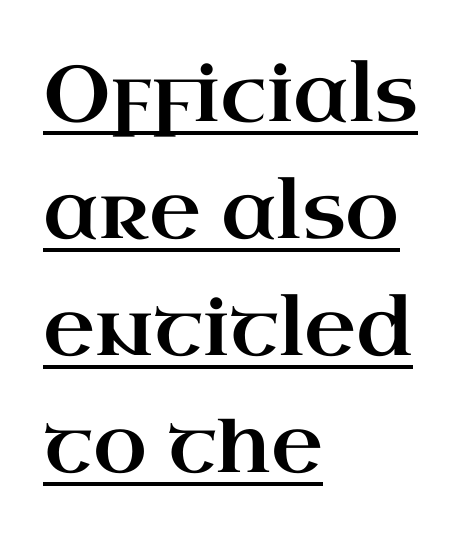
{"serif": "yes", "italic": "no", "width": "wide", "stroke_contrast": "high", "x_height": "small", "monospaced": "no", "underline": "yes", "align": "left", "line_spacing": "normal", "line_spacing_ratio": 1.48, "letter_spacing": "normal", "letter_spacing_em": 0.0, "glyph_px": 79}
